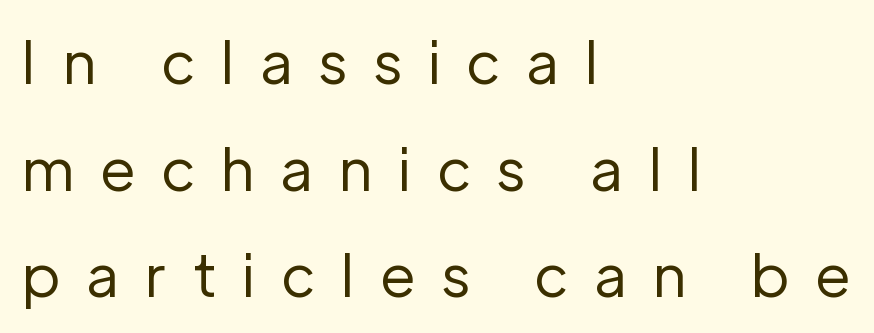
Q: Is the text bold? A: No.
Q: Is the text italic (slanted)? A: No, it is upright.
Q: Is the typeface a serif or a sans-serif typeface? A: Sans-serif.
Q: Is the text underlined? A: No.
Q: How is the paragraph aligned? A: Left-aligned.
Q: Is the spacing between letters normal or unusually wide? A: Unusually wide.
Q: Width (condensed, normal, or wide)? A: Normal.
Q: Stroke contrast? A: Low.
Q: x-height? A: Medium.
Q: Monospaced? A: No.
